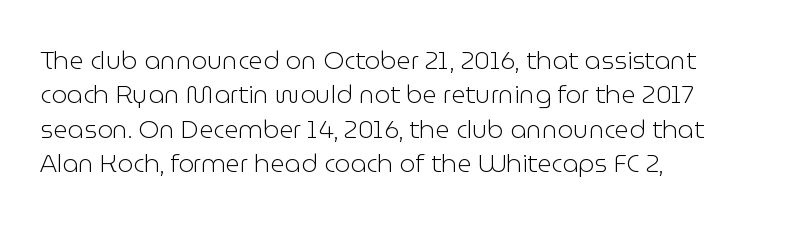
Spacing between characters is what you'd get straight out of the box. The passage shown is not underscored anywhere. The lines in this sample share a left origin and differ only in where they stop. The lines sit at an ordinary, default distance from one another. Is the type heavy? It reads as light-to-regular instead.
